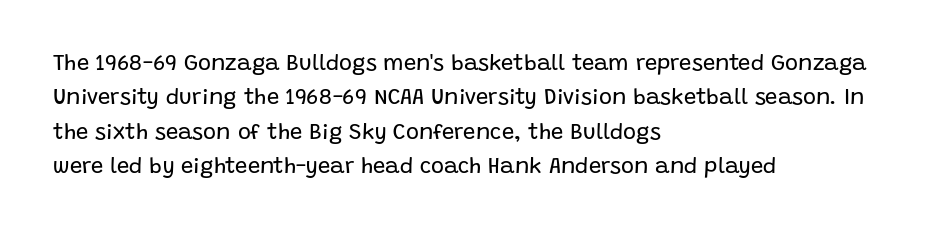
{"italic": "no", "bold": "no", "underline": "no", "align": "left", "line_spacing": "normal", "line_spacing_ratio": 1.56, "letter_spacing": "normal", "letter_spacing_em": 0.0, "glyph_px": 22}
